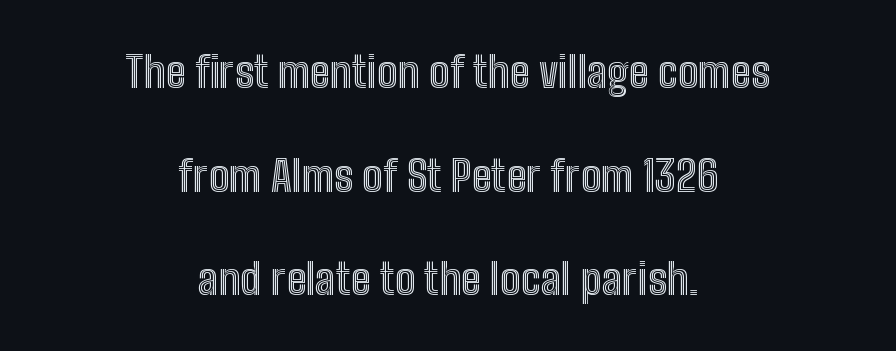
The image shows 43 px condensed type, upright; set centered, loose line spacing (2.41x), normal letter spacing, not underlined; a medium x-height.
